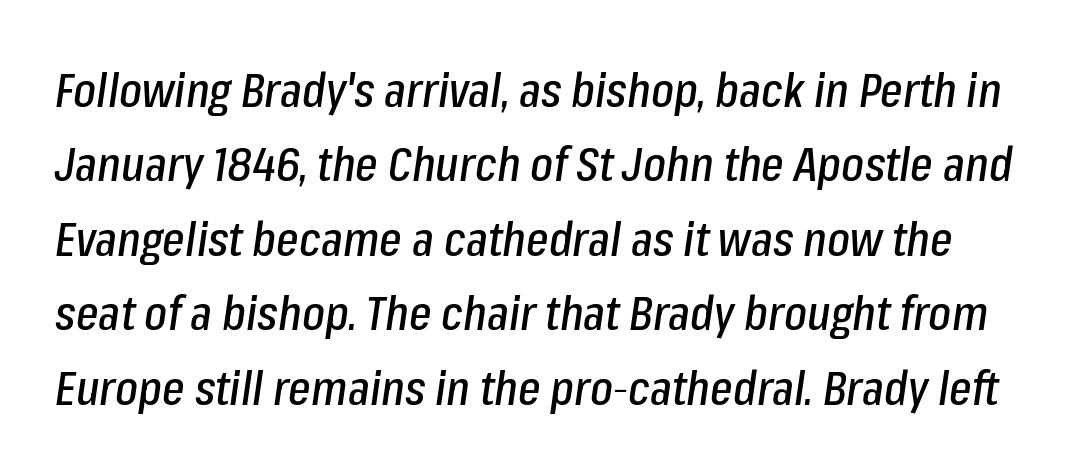
{"italic": "yes", "lean": "right", "slant_degrees": 8, "width": "condensed", "stroke_contrast": "low", "x_height": "medium", "monospaced": "no", "underline": "no", "line_spacing": "normal", "line_spacing_ratio": 1.55, "letter_spacing": "normal", "letter_spacing_em": 0.0, "glyph_px": 48}
